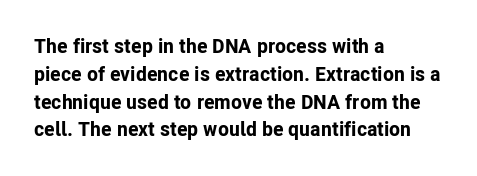
{"italic": "no", "bold": "yes", "underline": "no", "align": "left", "line_spacing": "normal", "line_spacing_ratio": 1.39, "letter_spacing": "normal", "letter_spacing_em": 0.0, "glyph_px": 20}
